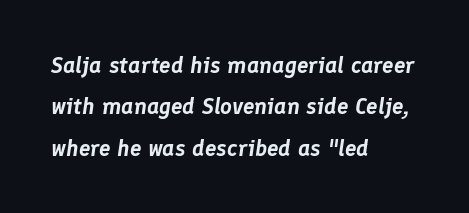
You can tell it's italic because the verticals aren't actually vertical. If you drew a ruler down the left edge, every line would touch it. Compared with typical body copy, the letter spacing here is the same. The specimen omits any rule beneath the text block's lines.
